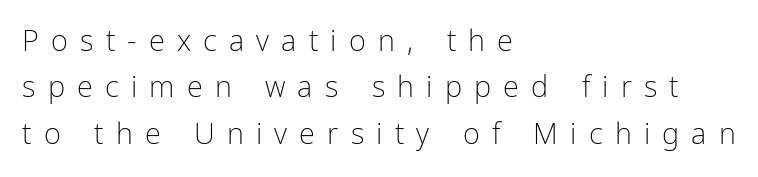
The image shows 29 px light, condensed sans-serif type, upright; set left-aligned, normal line spacing (1.6x), unusually wide letter spacing (+0.42 em), not underlined; low stroke contrast and a medium x-height.
